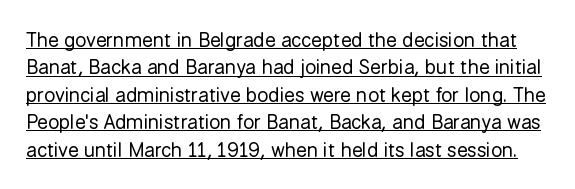
The image shows 20 px text type, upright; set normal line spacing (1.37x), normal letter spacing, underlined.
